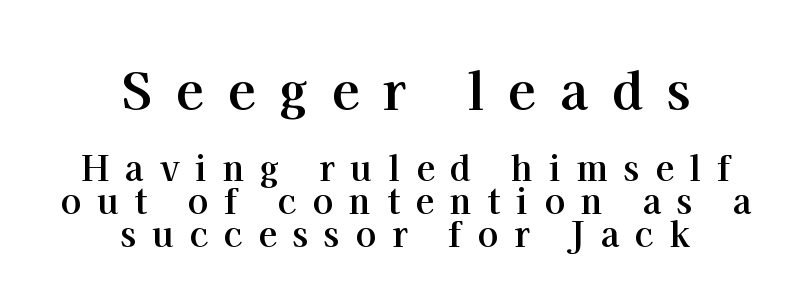
The image shows 51 px bold serif type, upright; set centered, tight line spacing (0.98x), unusually wide letter spacing (+0.47 em), not underlined; the first (top) block is 1.5x larger; high stroke contrast and a medium x-height.
